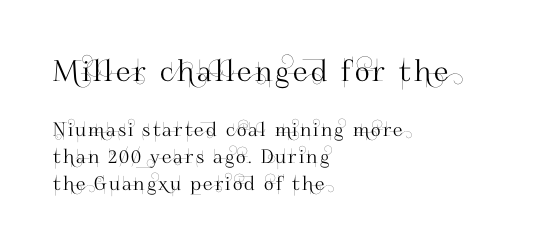
The image shows 29 px sans-serif type, upright; set left-aligned, normal line spacing (1.41x), not underlined; the first (top) block is 1.53x larger; high stroke contrast and a small x-height.
